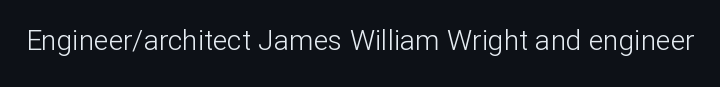
{"serif": "no", "italic": "no", "bold": "no", "weight": "light", "width": "normal", "stroke_contrast": "low", "x_height": "medium", "monospaced": "no", "underline": "no", "letter_spacing": "normal", "letter_spacing_em": 0.0, "glyph_px": 28}
